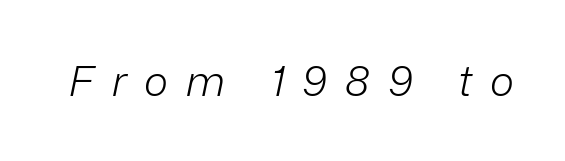
The image shows 41 px light type, italic (leaning right); set unusually wide letter spacing (+0.44 em), not underlined; low stroke contrast and a medium x-height.
